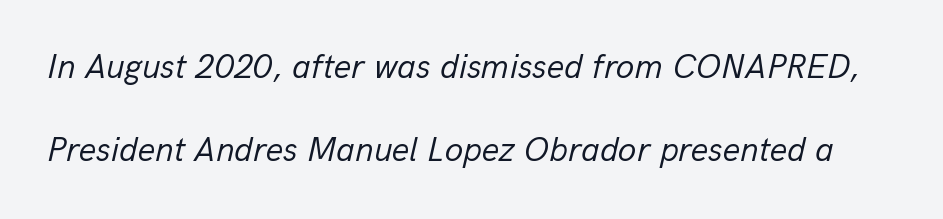
Q: Is the text bold? A: No.
Q: Is the text italic (slanted)? A: Yes, it leans right by about 13 degrees.
Q: Is the text underlined? A: No.
Q: Is the spacing between letters normal or unusually wide? A: Normal.
Q: Is the spacing between lines tight, normal or loose? A: Loose.
Q: Width (condensed, normal, or wide)? A: Normal.
Q: Stroke contrast? A: Low.
Q: x-height? A: Medium.
Q: Monospaced? A: No.
